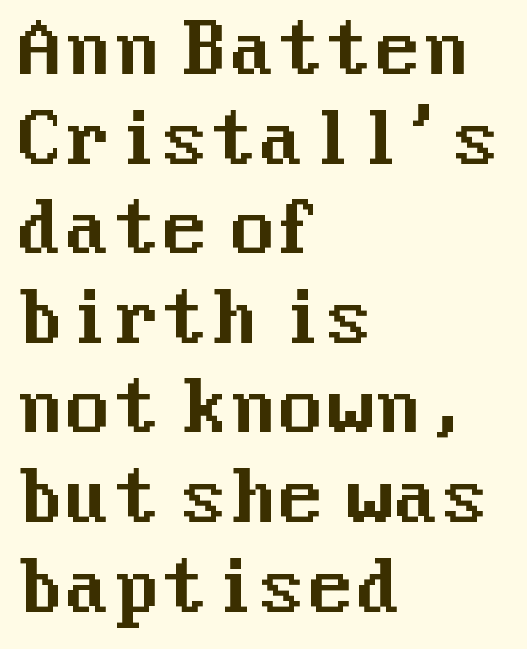
The image shows 70 px sans-serif type, upright; set left-aligned, normal line spacing (1.28x), normal letter spacing, not underlined; medium stroke contrast and a medium x-height.
